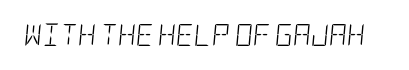
The baseline area is clear. The face looks like a standard text weight, possibly lighter. These lines were composed using italics. Caption: standard tracking, unaltered.
